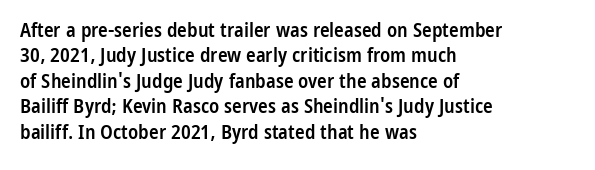
Do the letters lean? They stand straight. The string is rendered with underlining switched off. Look at the tracking — it's just the regular setting, nothing added. The passage shown is semibold, sitting just below true bold.
